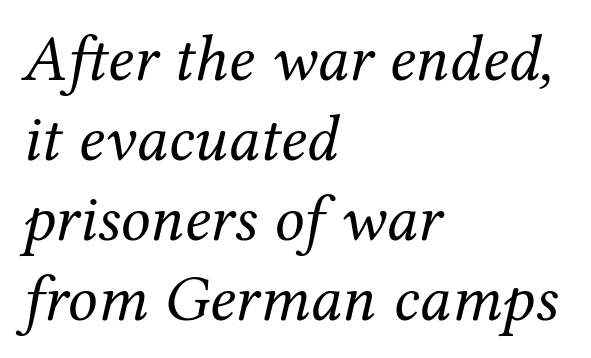
The image shows 66 px regular-weight serif type, italic (leaning right); set left-aligned, line spacing 1.21x, normal letter spacing, not underlined; medium stroke contrast and a medium x-height.
